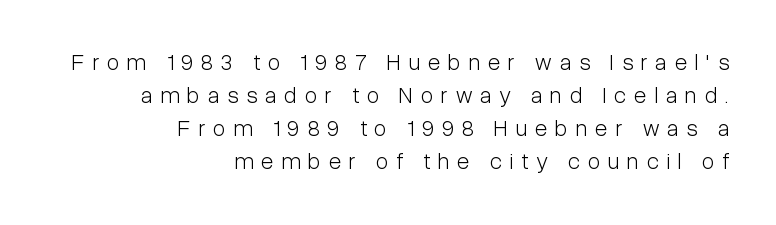
Q: Is the text bold? A: No.
Q: Is the text italic (slanted)? A: No, it is upright.
Q: Is the text underlined? A: No.
Q: How is the paragraph aligned? A: Right-aligned.
Q: Is the spacing between letters normal or unusually wide? A: Unusually wide.
Q: Is the spacing between lines tight, normal or loose? A: Normal.
